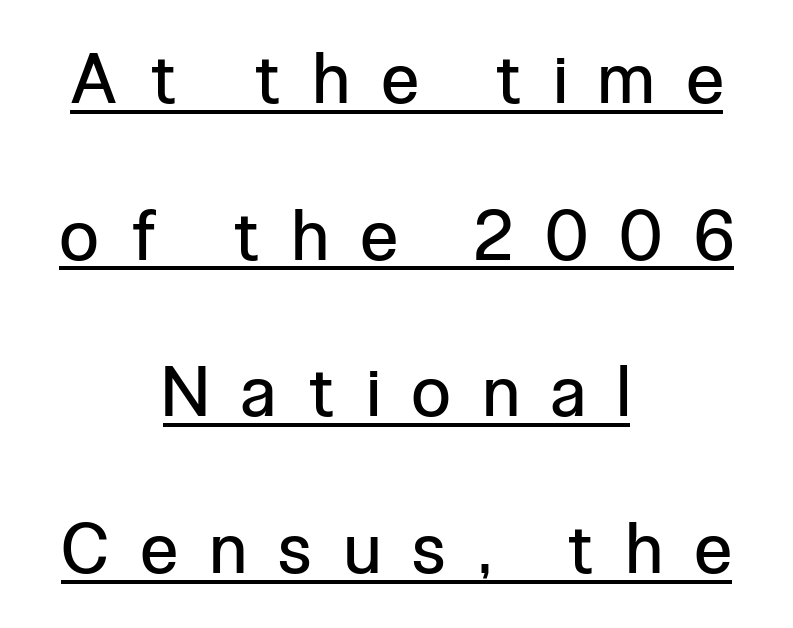
Note: no serifs on the glyphs. Each letter keeps its own natural width here, so spacing adapts to shape. Bold? No — there's no thickening of the strokes. Words appear elongated and porous because spacing is wide. Loosely led — the rows are spread out. The type sits square on the baseline with zero lean.
